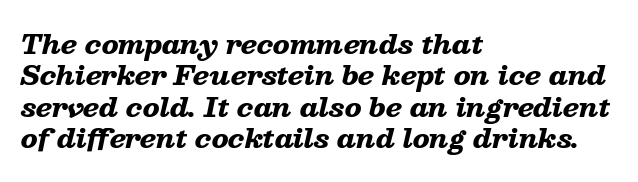
Q: Is the text bold? A: Yes.
Q: Is the text italic (slanted)? A: Yes, it leans right by about 13 degrees.
Q: Is the text underlined? A: No.
Q: How is the paragraph aligned? A: Left-aligned.
Q: Is the spacing between letters normal or unusually wide? A: Normal.
